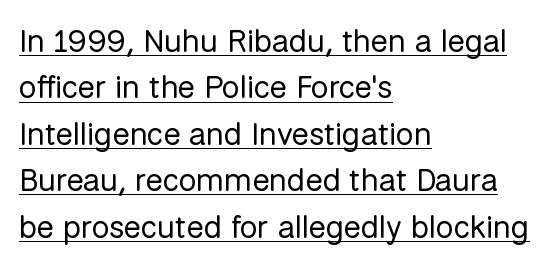
Q: Is the text bold? A: No.
Q: Is the text italic (slanted)? A: No, it is upright.
Q: Is the typeface a serif or a sans-serif typeface? A: Sans-serif.
Q: Is the text underlined? A: Yes.
Q: How is the paragraph aligned? A: Left-aligned.
Q: Is the spacing between letters normal or unusually wide? A: Normal.
Q: Is the spacing between lines tight, normal or loose? A: Normal.
Q: Width (condensed, normal, or wide)? A: Normal.
Q: Stroke contrast? A: Low.
Q: x-height? A: Medium.
Q: Monospaced? A: No.
